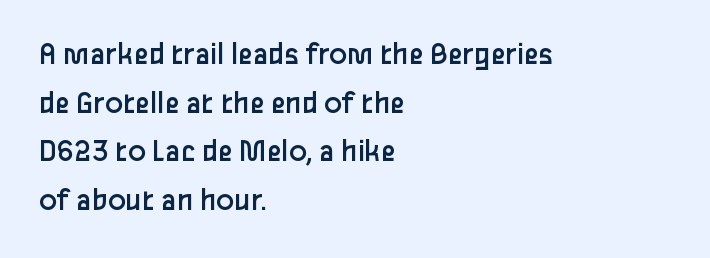
{"serif": "no", "italic": "no", "bold": "no", "weight": "regular", "width": "normal", "stroke_contrast": "low", "x_height": "medium", "monospaced": "no", "underline": "no", "align": "left", "line_spacing": "normal", "line_spacing_ratio": 1.47, "letter_spacing": "normal", "letter_spacing_em": 0.0, "glyph_px": 33}
